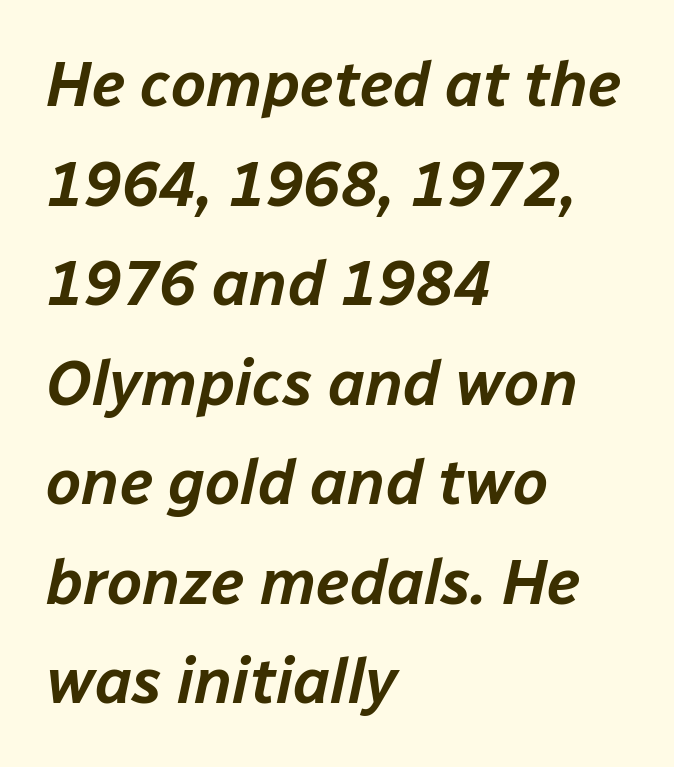
{"italic": "yes", "lean": "right", "slant_degrees": 12, "width": "normal", "stroke_contrast": "low", "x_height": "medium", "monospaced": "no", "underline": "no", "align": "left", "line_spacing": "normal", "line_spacing_ratio": 1.58, "letter_spacing": "normal", "letter_spacing_em": 0.0, "glyph_px": 63}
